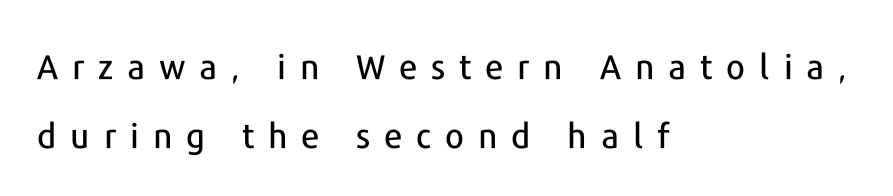
Short note: letters widely spaced. The type family on display is of the sans-serif kind. How would I describe the line gaps? Wide and relaxed. Quick note: underline off. Do the characters align in a grid? No, the font is proportional. The typesetter chose a ragged-right arrangement here.
